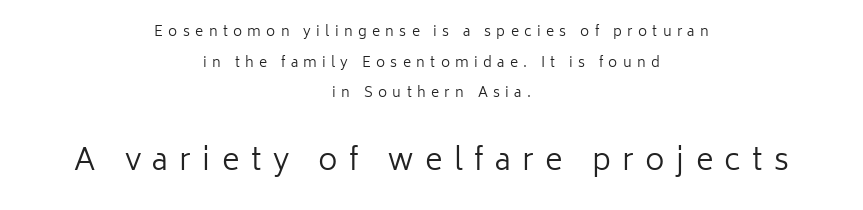
Q: Is the text bold? A: No.
Q: Is the text italic (slanted)? A: No, it is upright.
Q: Is the typeface a serif or a sans-serif typeface? A: Sans-serif.
Q: Is the text underlined? A: No.
Q: How is the paragraph aligned? A: Centered.
Q: Is the spacing between letters normal or unusually wide? A: Unusually wide.
Q: Is the spacing between lines tight, normal or loose? A: Loose.
Q: Which block of text is set in a larger size, the first (top) or the second (bottom)? A: The second (bottom) one.
Q: Width (condensed, normal, or wide)? A: Normal.
Q: Stroke contrast? A: Low.
Q: x-height? A: Medium.
Q: Monospaced? A: No.
